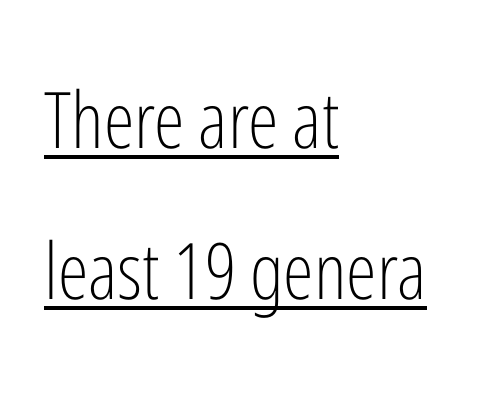
The image shows 78 px light, condensed sans-serif type, upright; set left-aligned, loose line spacing (1.94x), normal letter spacing, underlined; low stroke contrast and a medium x-height.
